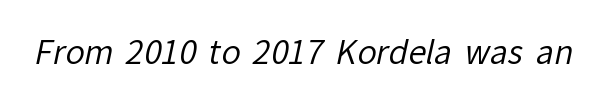
The image shows 32 px regular-weight sans-serif type; set normal letter spacing, not underlined; low stroke contrast and a medium x-height.
